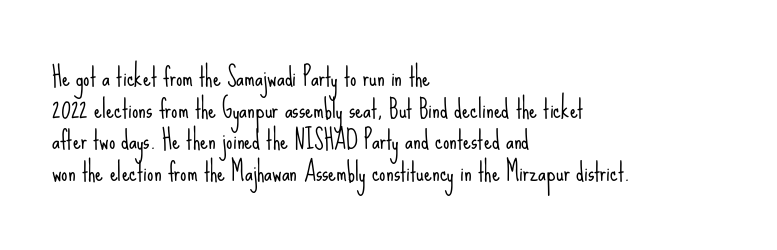
Q: Is the text bold? A: No.
Q: Is the text italic (slanted)? A: No, it is upright.
Q: Is the text underlined? A: No.
Q: How is the paragraph aligned? A: Left-aligned.
Q: Is the spacing between letters normal or unusually wide? A: Normal.
Q: Is the spacing between lines tight, normal or loose? A: Normal.
